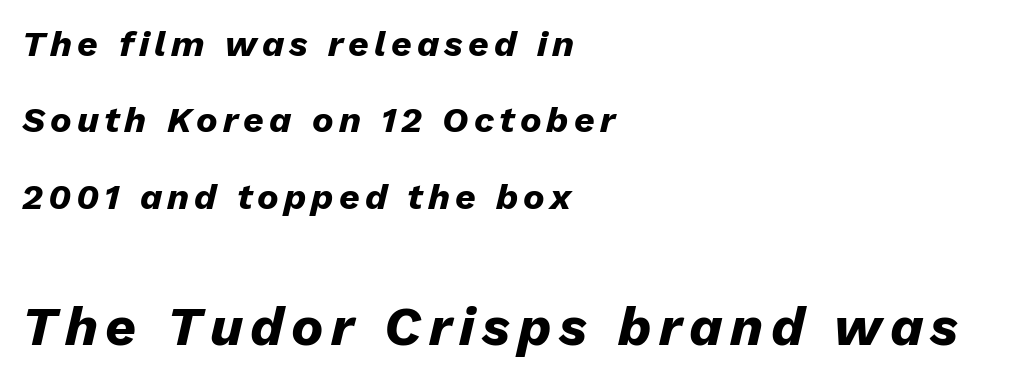
{"italic": "yes", "lean": "right", "slant_degrees": 13, "bold": "yes", "weight": "heavy", "width": "normal", "stroke_contrast": "low", "x_height": "medium", "monospaced": "no", "underline": "no", "align": "left", "line_spacing": "loose", "line_spacing_ratio": 2.12, "larger_block": "second", "size_ratio": 1.5, "glyph_px": 54}
